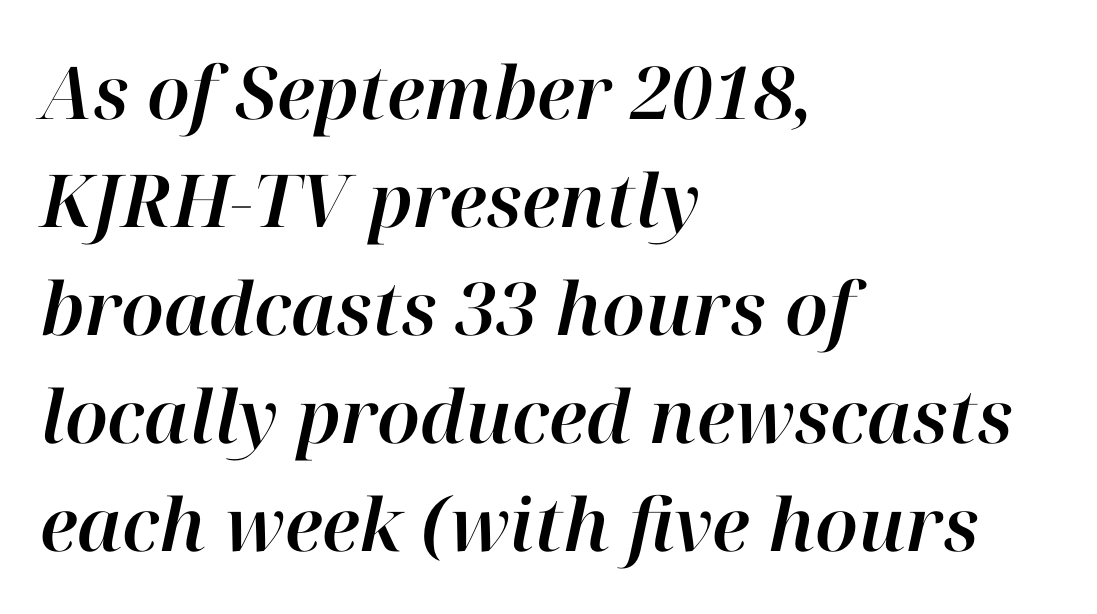
Does the copy run flush right? No — it runs flush left. Standard letterfit; no display-style spreading of the glyphs. A typesetter would call this proportional, since set widths differ per character. Clear beneath every line of the passage.
